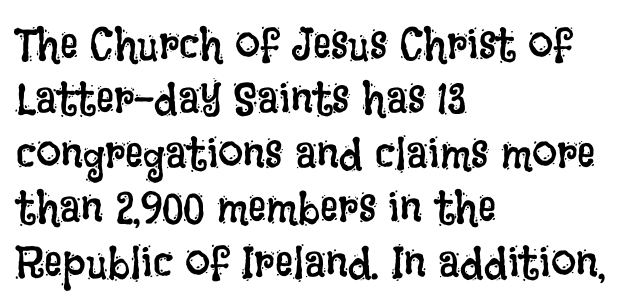
{"italic": "no", "bold": "no", "weight": "regular", "width": "condensed", "stroke_contrast": "low", "x_height": "large", "monospaced": "no", "underline": "no", "align": "left", "line_spacing_ratio": 1.21, "letter_spacing": "normal", "letter_spacing_em": 0.0, "glyph_px": 45}
